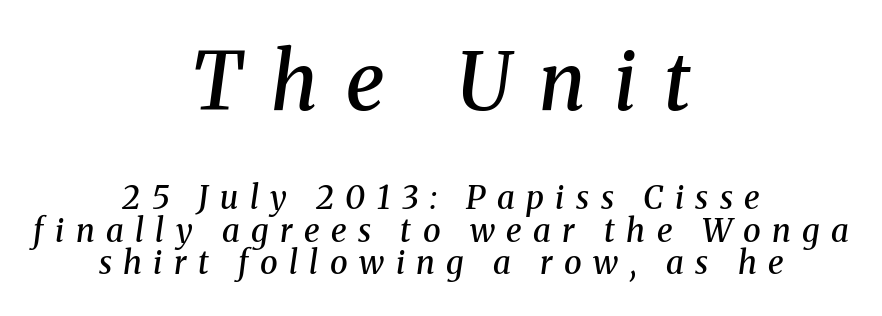
Q: Is the text bold? A: Semi-bold.
Q: Is the text italic (slanted)? A: Yes, it leans right by about 8 degrees.
Q: Is the typeface a serif or a sans-serif typeface? A: Serif.
Q: Is the text underlined? A: No.
Q: How is the paragraph aligned? A: Centered.
Q: Is the spacing between letters normal or unusually wide? A: Unusually wide.
Q: Is the spacing between lines tight, normal or loose? A: Tight.
Q: Which block of text is set in a larger size, the first (top) or the second (bottom)? A: The first (top) one.
Q: Width (condensed, normal, or wide)? A: Normal.
Q: Stroke contrast? A: Medium.
Q: x-height? A: Medium.
Q: Monospaced? A: No.
